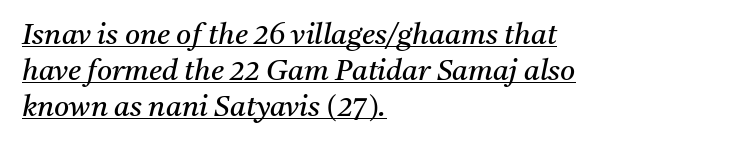
The image shows 29 px regular-weight serif type, italic (leaning right); set left-aligned, line spacing 1.24x, normal letter spacing, underlined; medium stroke contrast and a medium x-height.
